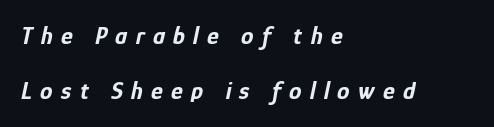
The typography opts for an oblique posture over an upright one. Decoration check: the copy has no underline. Between one letter and the next there's a generous, obvious gap. Is the type bold? Yes — the strokes are clearly thick and heavy.
